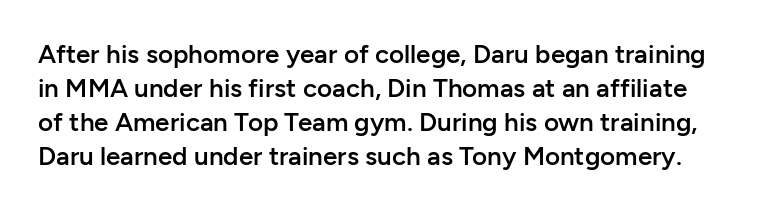
Italic: no, the glyphs are upright roman. Check the space under the baseline: it is left empty. Notice how descenders clear the ascenders below comfortably — that's standard leading. Characters follow at the spacing the type designer built in. Set as a demibold, roughly 600 on the weight scale.
